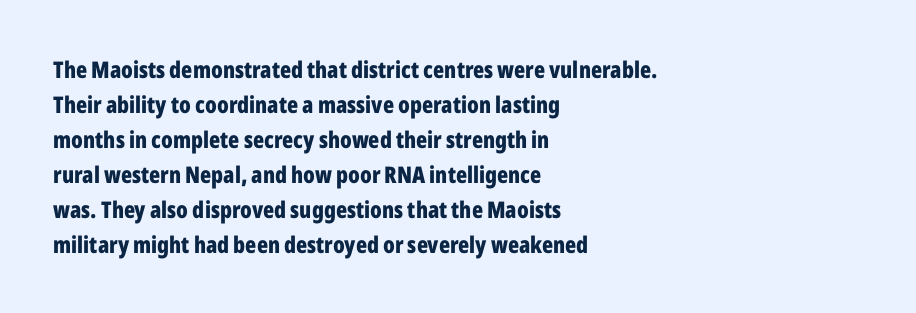
Q: Is the text bold? A: Yes.
Q: Is the text italic (slanted)? A: No, it is upright.
Q: Is the text underlined? A: No.
Q: How is the paragraph aligned? A: Left-aligned.
Q: Is the spacing between letters normal or unusually wide? A: Normal.
Q: Is the spacing between lines tight, normal or loose? A: Normal.
